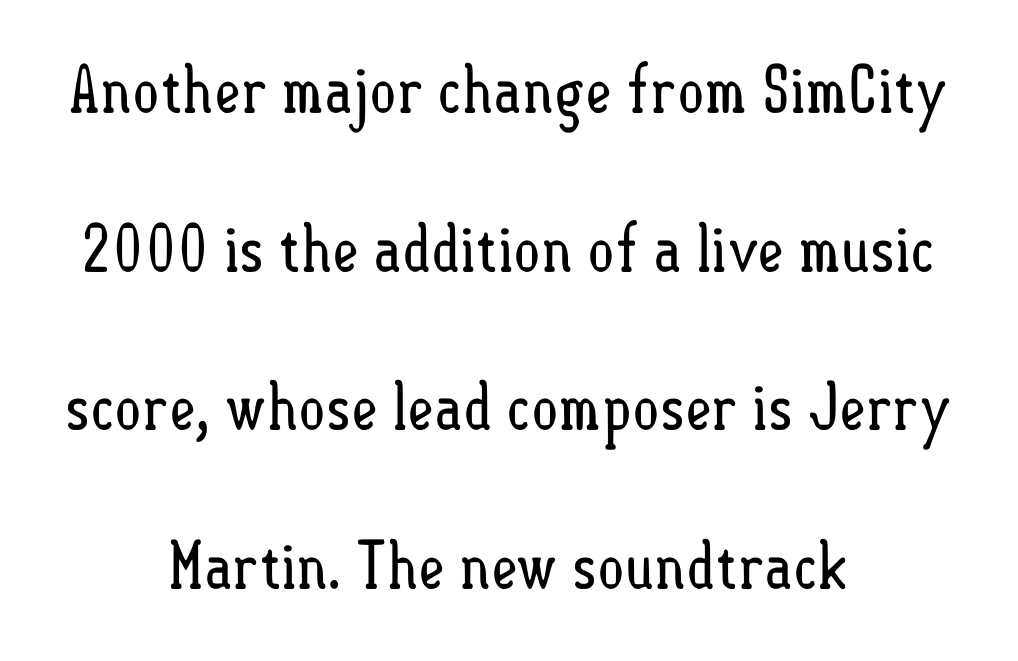
The image shows 65 px regular-weight, condensed type, upright; set centered, loose line spacing (2.44x), normal letter spacing, not underlined; low stroke contrast and a small x-height.
